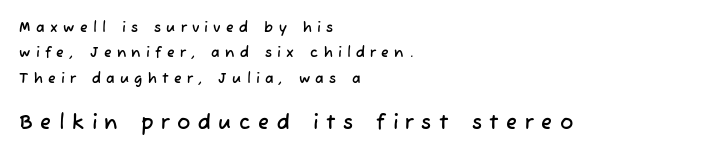
The image shows 20 px text type; set left-aligned, line spacing 1.81x, unusually wide letter spacing (+0.38 em), not underlined; the second (bottom) block is 1.43x larger.
